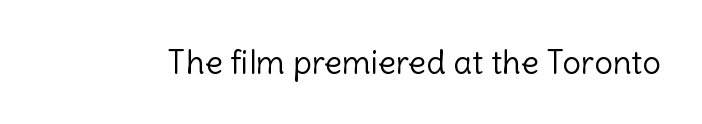
The image shows 33 px light sans-serif type, upright; set normal letter spacing, not underlined; a medium x-height.
